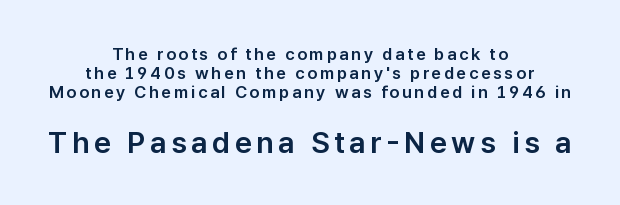
{"serif": "no", "italic": "no", "width": "normal", "stroke_contrast": "low", "x_height": "medium", "monospaced": "no", "underline": "no", "align": "center", "line_spacing": "tight", "line_spacing_ratio": 1.12, "larger_block": "second", "size_ratio": 1.76, "glyph_px": 30}
